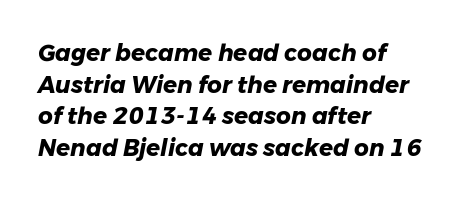
Strokes here are thick enough to call this a true bold. Rule under the text: the space is simply empty. Students, note that the glyphs here touch the page at normal intervals. Short and long lines alike share a common starting point at left.
